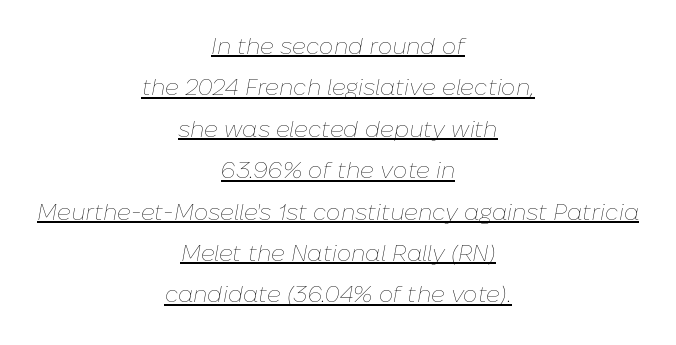
Q: Is the text bold? A: No.
Q: Is the text italic (slanted)? A: Yes, it leans right by about 10 degrees.
Q: Is the text underlined? A: Yes.
Q: How is the paragraph aligned? A: Centered.
Q: Is the spacing between letters normal or unusually wide? A: Normal.
